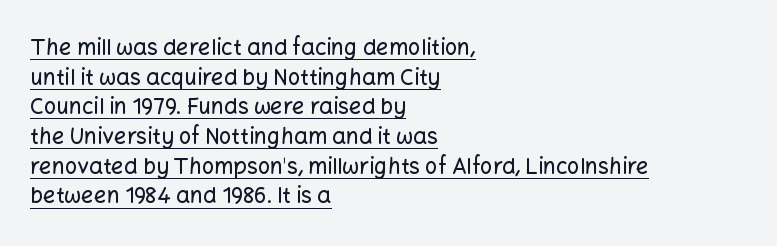
Q: Is the text italic (slanted)? A: No, it is upright.
Q: Is the text underlined? A: Yes.
Q: How is the paragraph aligned? A: Left-aligned.
Q: Is the spacing between letters normal or unusually wide? A: Normal.
Q: Is the spacing between lines tight, normal or loose? A: Normal.
